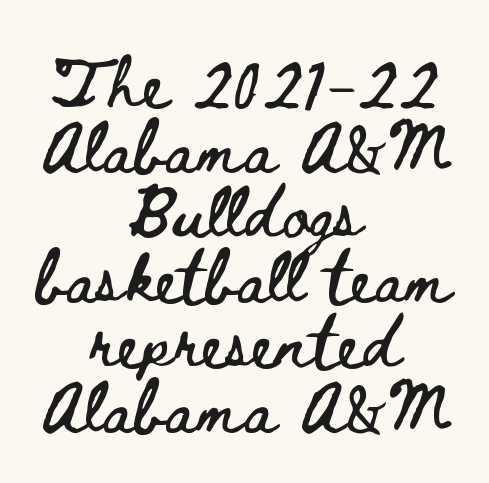
Q: Is the text underlined? A: No.
Q: How is the paragraph aligned? A: Centered.
Q: Is the spacing between letters normal or unusually wide? A: Normal.
Q: Is the spacing between lines tight, normal or loose? A: Normal.
Q: Width (condensed, normal, or wide)? A: Wide.
Q: Stroke contrast? A: Low.
Q: x-height? A: Small.
Q: Monospaced? A: No.
